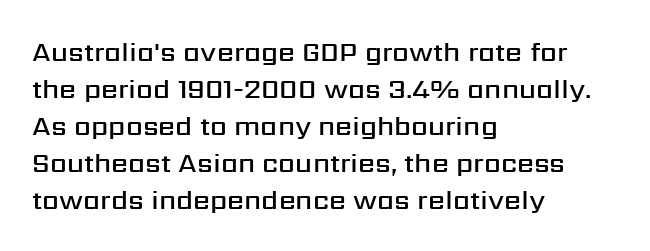
Q: Is the text bold? A: Semi-bold.
Q: Is the text italic (slanted)? A: No, it is upright.
Q: Is the text underlined? A: No.
Q: How is the paragraph aligned? A: Left-aligned.
Q: Is the spacing between letters normal or unusually wide? A: Normal.
Q: Is the spacing between lines tight, normal or loose? A: Normal.
